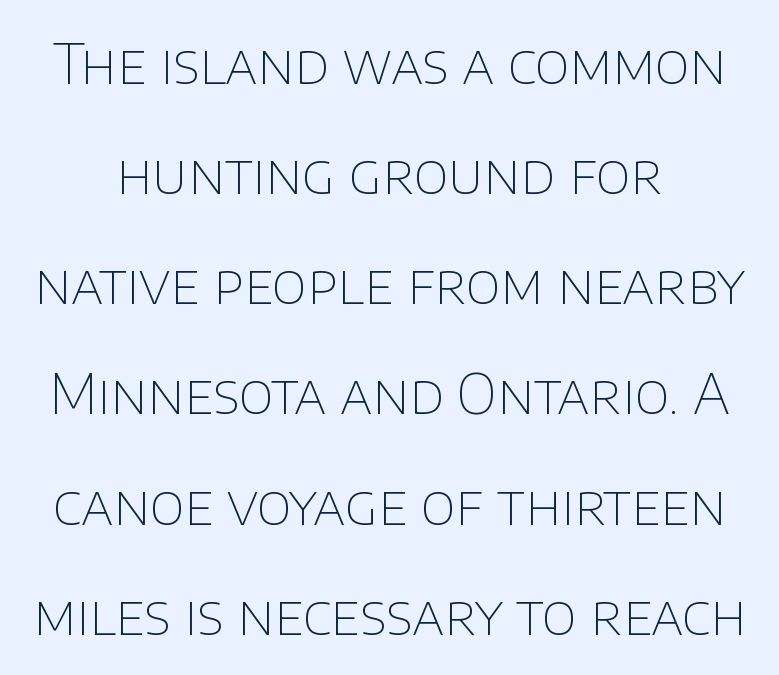
Q: Is the text bold? A: No.
Q: Is the text italic (slanted)? A: No, it is upright.
Q: Is the typeface a serif or a sans-serif typeface? A: Sans-serif.
Q: Is the text underlined? A: No.
Q: Is the spacing between letters normal or unusually wide? A: Normal.
Q: Is the spacing between lines tight, normal or loose? A: Loose.
Q: Width (condensed, normal, or wide)? A: Normal.
Q: Stroke contrast? A: Low.
Q: x-height? A: Large.
Q: Monospaced? A: No.
